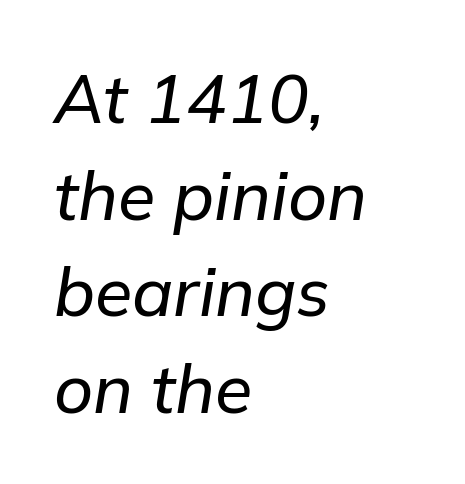
{"italic": "yes", "lean": "right", "slant_degrees": 9, "width": "normal", "stroke_contrast": "low", "x_height": "medium", "monospaced": "no", "underline": "no", "align": "left", "line_spacing": "normal", "line_spacing_ratio": 1.42, "letter_spacing": "normal", "letter_spacing_em": 0.0, "glyph_px": 68}
